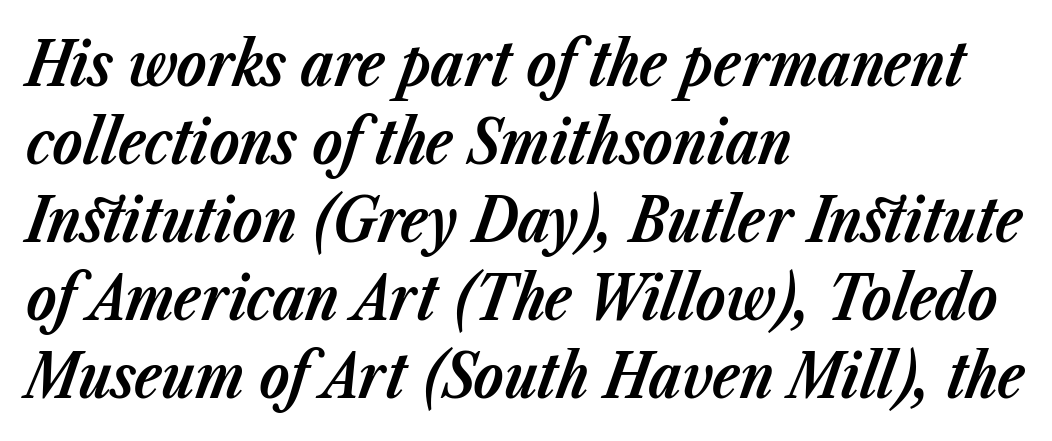
Q: Is the text bold? A: Yes.
Q: Is the text italic (slanted)? A: Yes, it leans right by about 23 degrees.
Q: Is the text underlined? A: No.
Q: How is the paragraph aligned? A: Left-aligned.
Q: Is the spacing between letters normal or unusually wide? A: Normal.
Q: Is the spacing between lines tight, normal or loose? A: Normal.
Q: Width (condensed, normal, or wide)? A: Normal.
Q: Stroke contrast? A: Low.
Q: x-height? A: Medium.
Q: Monospaced? A: No.
